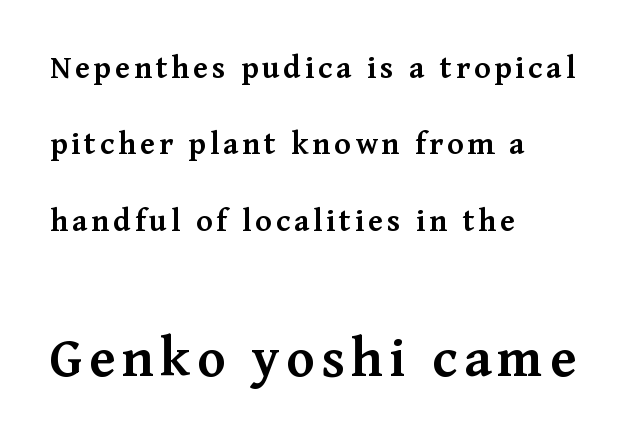
Q: Is the text bold? A: Semi-bold.
Q: Is the text italic (slanted)? A: No, it is upright.
Q: Is the typeface a serif or a sans-serif typeface? A: Serif.
Q: Is the text underlined? A: No.
Q: How is the paragraph aligned? A: Left-aligned.
Q: Is the spacing between lines tight, normal or loose? A: Loose.
Q: Which block of text is set in a larger size, the first (top) or the second (bottom)? A: The second (bottom) one.
Q: Width (condensed, normal, or wide)? A: Normal.
Q: Stroke contrast? A: Medium.
Q: x-height? A: Medium.
Q: Monospaced? A: No.
